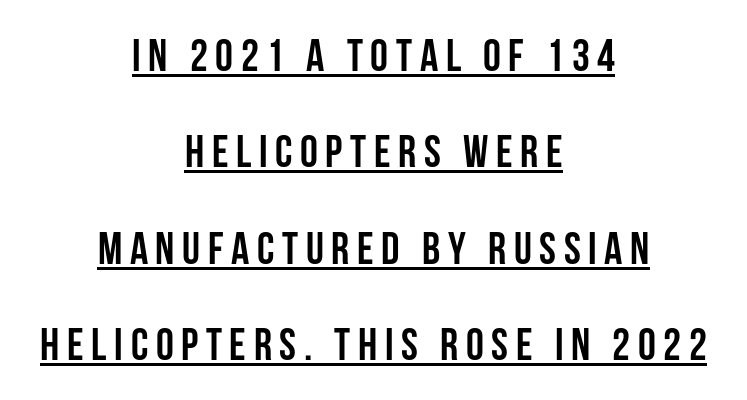
The image shows 45 px semibold, condensed sans-serif type, upright; set centered, loose line spacing (2.14x), underlined; low stroke contrast and a large x-height.
